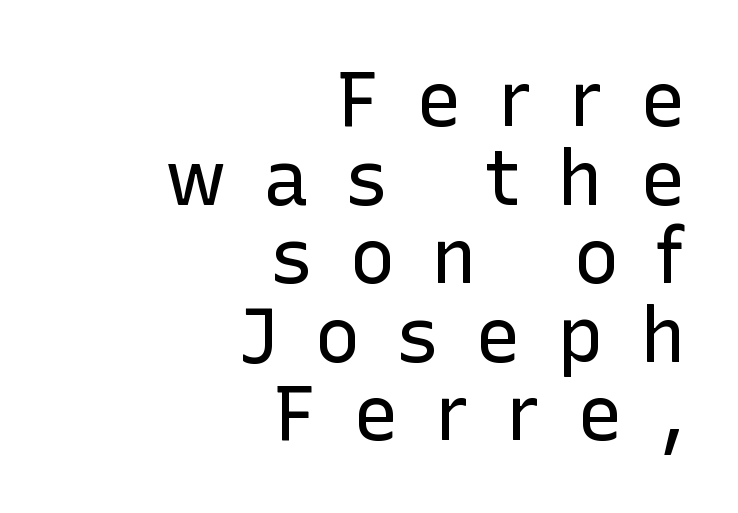
The image shows 77 px regular-weight sans-serif type, upright; set right-aligned, tight line spacing (1.02x), unusually wide letter spacing (+0.47 em), not underlined; low stroke contrast and a medium x-height.
